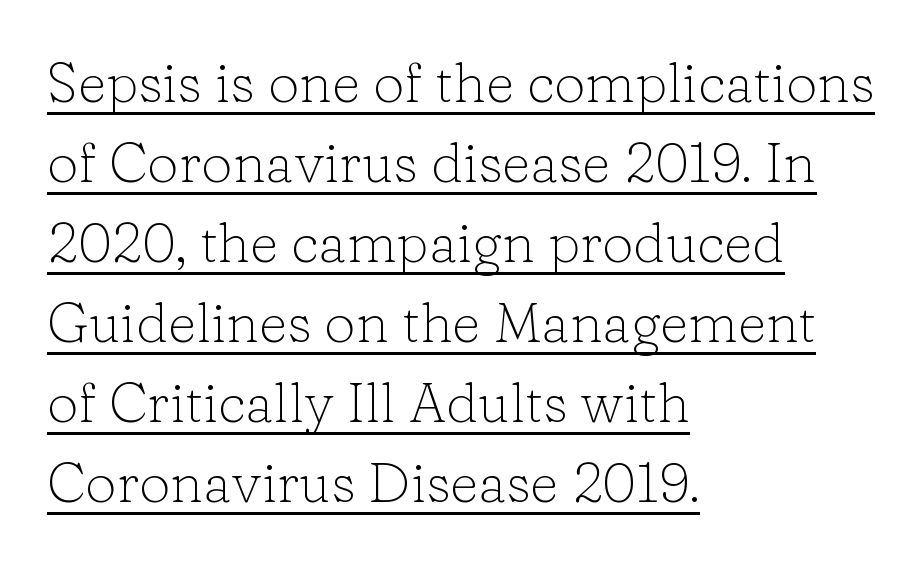
Q: Is the text bold? A: No.
Q: Is the text italic (slanted)? A: No, it is upright.
Q: Is the typeface a serif or a sans-serif typeface? A: Serif.
Q: Is the text underlined? A: Yes.
Q: How is the paragraph aligned? A: Left-aligned.
Q: Is the spacing between letters normal or unusually wide? A: Normal.
Q: Is the spacing between lines tight, normal or loose? A: Normal.
Q: Width (condensed, normal, or wide)? A: Normal.
Q: Stroke contrast? A: Low.
Q: x-height? A: Medium.
Q: Monospaced? A: No.
